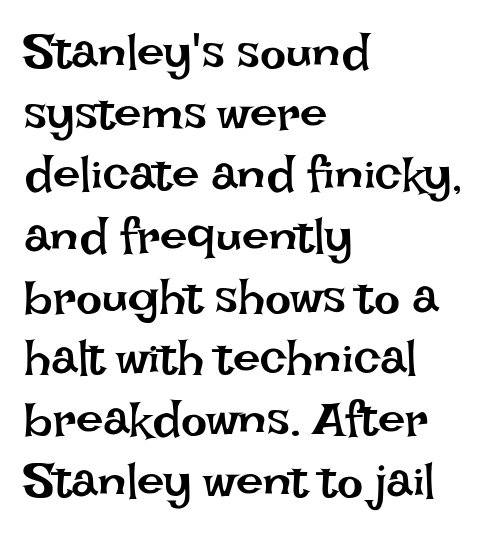
{"italic": "no", "bold": "no", "weight": "regular", "width": "normal", "stroke_contrast": "low", "x_height": "large", "monospaced": "no", "underline": "no", "align": "left", "line_spacing": "normal", "line_spacing_ratio": 1.25, "letter_spacing": "normal", "letter_spacing_em": 0.0, "glyph_px": 49}
